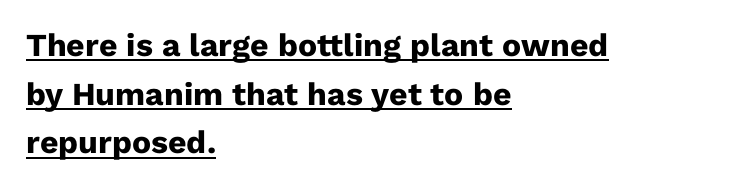
{"serif": "no", "italic": "no", "bold": "yes", "weight": "heavy", "width": "normal", "stroke_contrast": "low", "x_height": "medium", "monospaced": "no", "underline": "yes", "align": "left", "line_spacing": "normal", "line_spacing_ratio": 1.52, "letter_spacing": "normal", "letter_spacing_em": 0.0, "glyph_px": 32}
